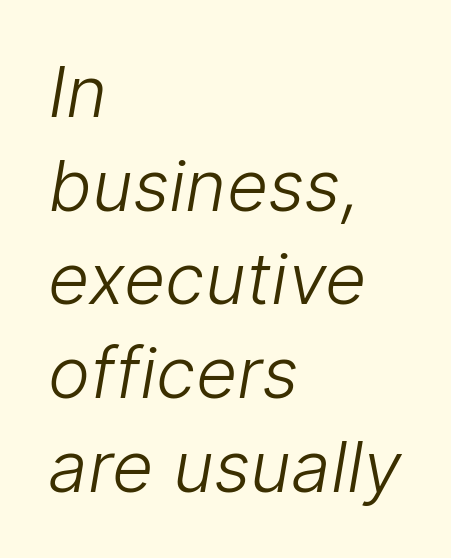
Underline: absent. Each letter keeps its own natural width here, so spacing adapts to shape. There is no visible air inserted between adjacent glyphs. The ragged edge is on the right, which tells us the setting is flush left. If you measured baseline to baseline, you'd find a middling distance.
